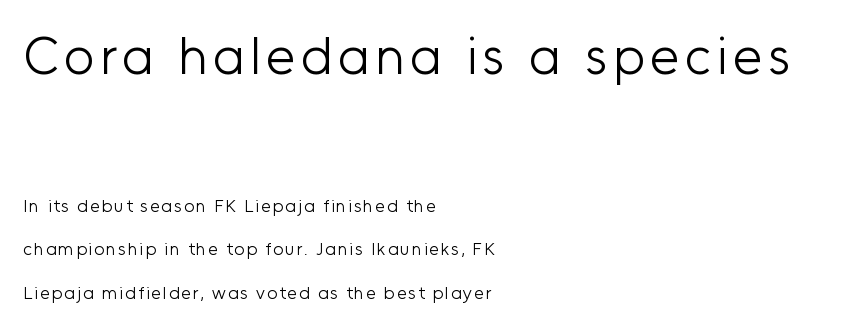
The letters advance in unequal steps, a hallmark of proportional type. The leading is generous, giving the passage an open texture. These lines stack with their left ends in a neat column. The glyphs are unaccompanied by any horizontal stroke below them. These lines were composed using upright roman letters. Grotesque or geometric, the face here clearly has no serifs.
